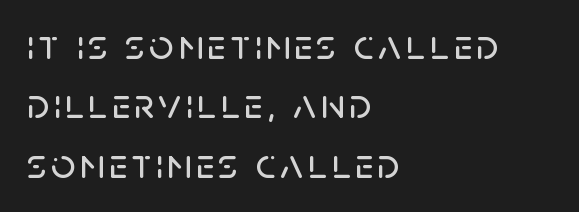
These lines are composed in type without serifs. Successive baselines arrive at the customary interval. The rendering uses natural spacing where letterforms have individual widths. Nope, not italic — everything's standing straight.
